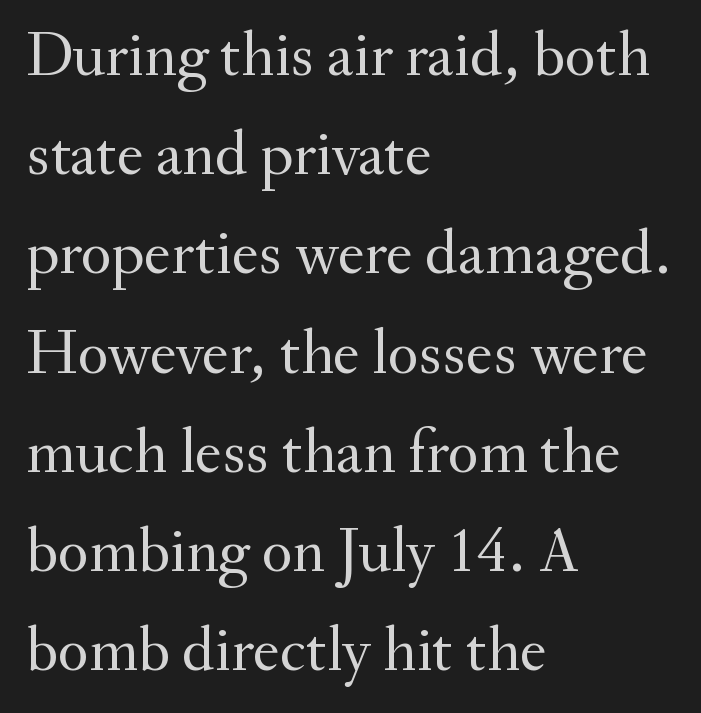
Q: Is the text bold? A: No.
Q: Is the text italic (slanted)? A: No, it is upright.
Q: Is the typeface a serif or a sans-serif typeface? A: Serif.
Q: Is the text underlined? A: No.
Q: How is the paragraph aligned? A: Left-aligned.
Q: Is the spacing between letters normal or unusually wide? A: Normal.
Q: Is the spacing between lines tight, normal or loose? A: Normal.
Q: Width (condensed, normal, or wide)? A: Normal.
Q: Stroke contrast? A: Medium.
Q: x-height? A: Small.
Q: Monospaced? A: No.
